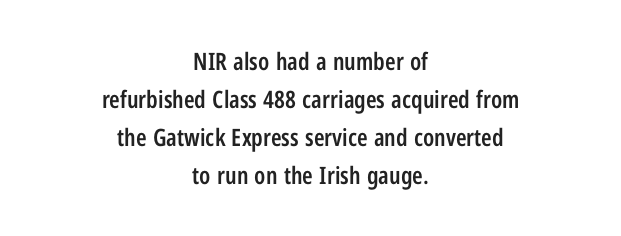
The image shows 24 px text type, upright; set centered, normal line spacing (1.58x), normal letter spacing, not underlined.
